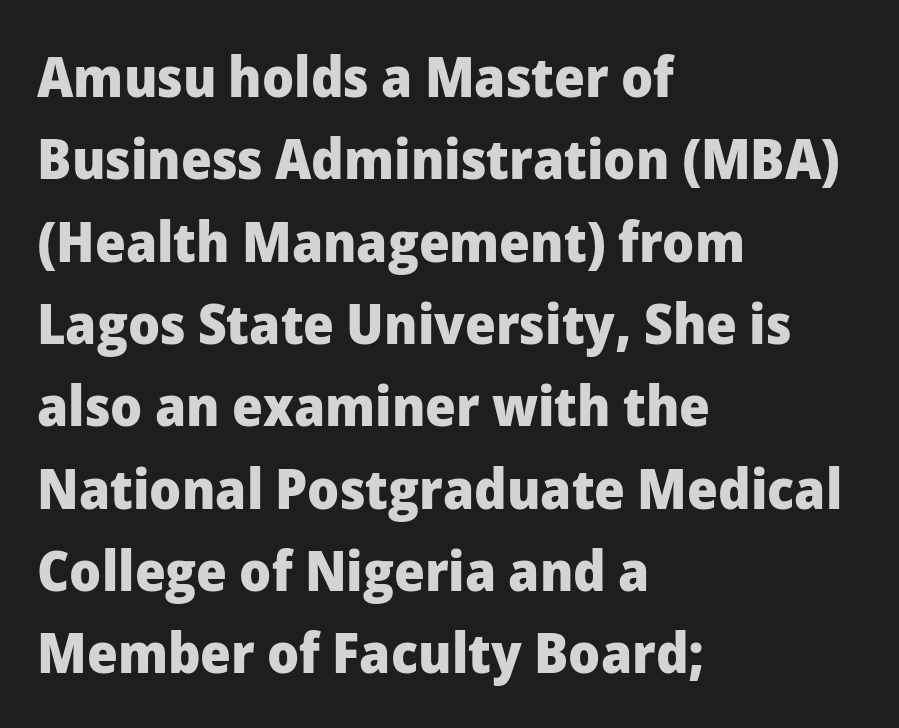
The words here are not underlined. Looks like regular typesetting: each glyph gets only the width it needs. Observe the absence of serifs on each vertical stroke in this sample. What weight is shown? A full bold with thick strokes.
